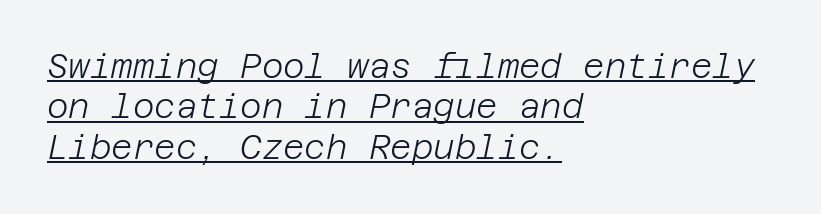
Q: Is the text bold? A: No.
Q: Is the text italic (slanted)? A: Yes, it leans right by about 12 degrees.
Q: Is the text underlined? A: Yes.
Q: How is the paragraph aligned? A: Left-aligned.
Q: Is the spacing between letters normal or unusually wide? A: Normal.
Q: Width (condensed, normal, or wide)? A: Normal.
Q: Stroke contrast? A: Low.
Q: x-height? A: Large.
